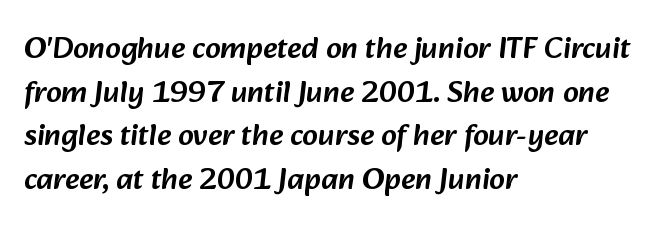
{"serif": "no", "width": "normal", "stroke_contrast": "low", "x_height": "medium", "monospaced": "no", "underline": "no", "align": "left", "line_spacing": "normal", "line_spacing_ratio": 1.41, "letter_spacing": "normal", "letter_spacing_em": 0.0, "glyph_px": 31}
